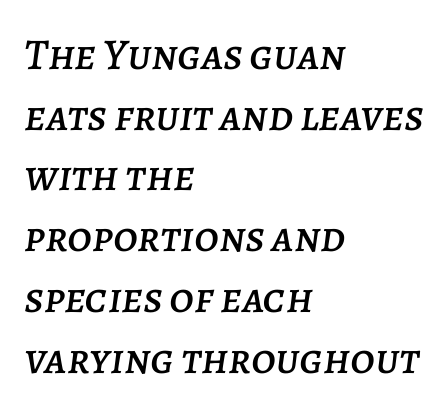
{"italic": "yes", "lean": "right", "slant_degrees": 7, "width": "normal", "stroke_contrast": "low", "x_height": "large", "monospaced": "no", "underline": "no", "align": "left", "line_spacing": "normal", "line_spacing_ratio": 1.38, "letter_spacing": "normal", "letter_spacing_em": 0.0, "glyph_px": 44}
